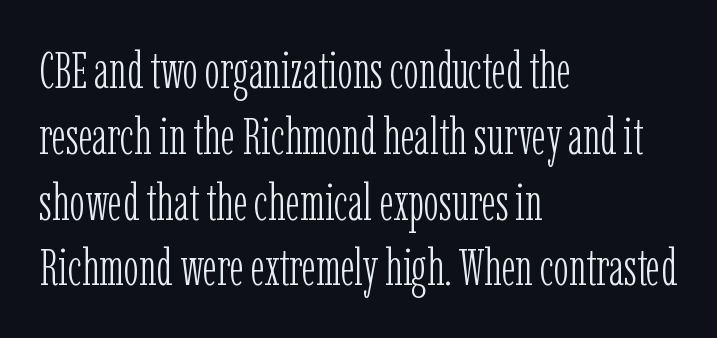
Q: Is the text bold? A: No.
Q: Is the text italic (slanted)? A: No, it is upright.
Q: Is the typeface a serif or a sans-serif typeface? A: Serif.
Q: Is the text underlined? A: No.
Q: How is the paragraph aligned? A: Left-aligned.
Q: Is the spacing between letters normal or unusually wide? A: Normal.
Q: Is the spacing between lines tight, normal or loose? A: Normal.
Q: Width (condensed, normal, or wide)? A: Condensed.
Q: Stroke contrast? A: Low.
Q: x-height? A: Medium.
Q: Monospaced? A: No.
